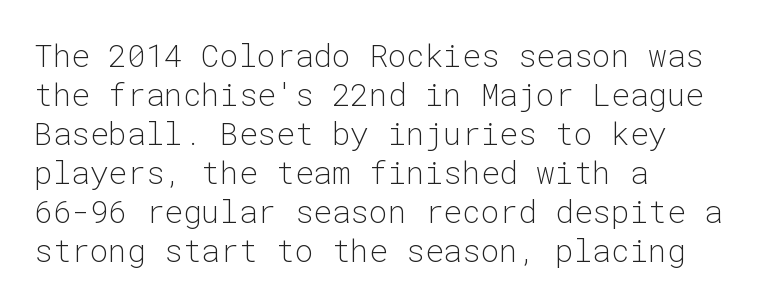
Q: Is the text bold? A: No.
Q: Is the text italic (slanted)? A: No, it is upright.
Q: Is the typeface a serif or a sans-serif typeface? A: Sans-serif.
Q: Is the text underlined? A: No.
Q: How is the paragraph aligned? A: Left-aligned.
Q: Is the spacing between letters normal or unusually wide? A: Normal.
Q: Is the spacing between lines tight, normal or loose? A: Normal.
Q: Width (condensed, normal, or wide)? A: Normal.
Q: Stroke contrast? A: Low.
Q: x-height? A: Medium.
Q: Monospaced? A: Yes.
